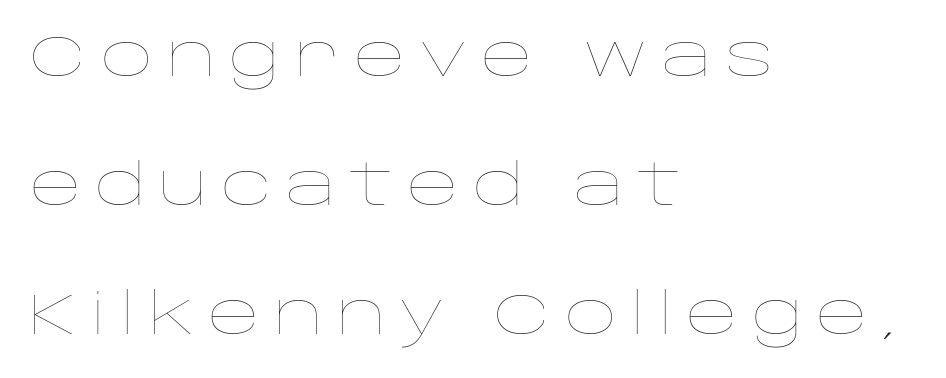
Q: Is the text bold? A: No.
Q: Is the text italic (slanted)? A: No, it is upright.
Q: Is the text underlined? A: No.
Q: How is the paragraph aligned? A: Left-aligned.
Q: Is the spacing between letters normal or unusually wide? A: Unusually wide.
Q: Is the spacing between lines tight, normal or loose? A: Loose.
Q: Width (condensed, normal, or wide)? A: Wide.
Q: Stroke contrast? A: Low.
Q: x-height? A: Large.
Q: Monospaced? A: No.
